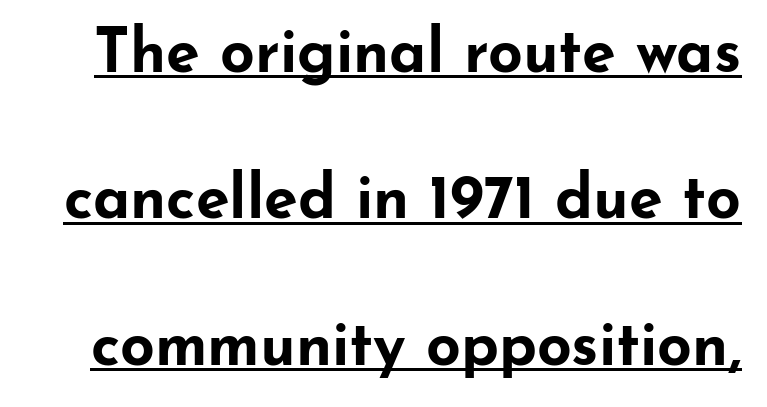
The image shows 61 px bold, wide sans-serif type, upright; set loose line spacing (2.4x), normal letter spacing, underlined; low stroke contrast and a small x-height.
